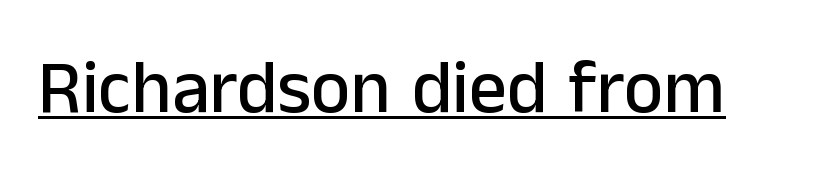
A typesetter would call this proportional, since set widths differ per character. Underlining? Definitely there. The characters display no serif detailing; their extremities are plain. This sample uses plain, unmodified letter spacing.
